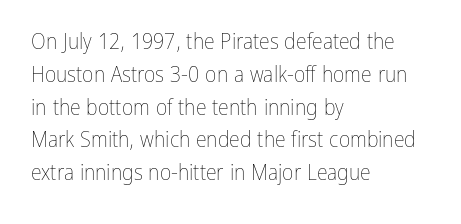
Descender tails drop into unmarked territory. Vertically, the passage feels balanced, rows spaced as you'd expect. The typesetter chose a ragged-right arrangement here. The typography opts for an upright posture over an oblique one. The rendering keeps characters at their native spacing. Stroke mass is kept to a normal reading level or below.
